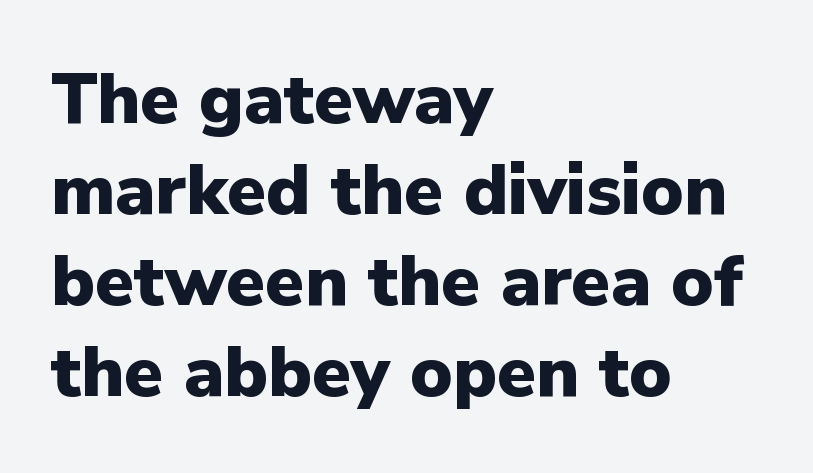
Q: Is the text bold? A: Yes.
Q: Is the text italic (slanted)? A: No, it is upright.
Q: Is the typeface a serif or a sans-serif typeface? A: Sans-serif.
Q: Is the text underlined? A: No.
Q: How is the paragraph aligned? A: Left-aligned.
Q: Is the spacing between letters normal or unusually wide? A: Normal.
Q: Is the spacing between lines tight, normal or loose? A: Normal.
Q: Width (condensed, normal, or wide)? A: Normal.
Q: Stroke contrast? A: Low.
Q: x-height? A: Medium.
Q: Monospaced? A: No.
